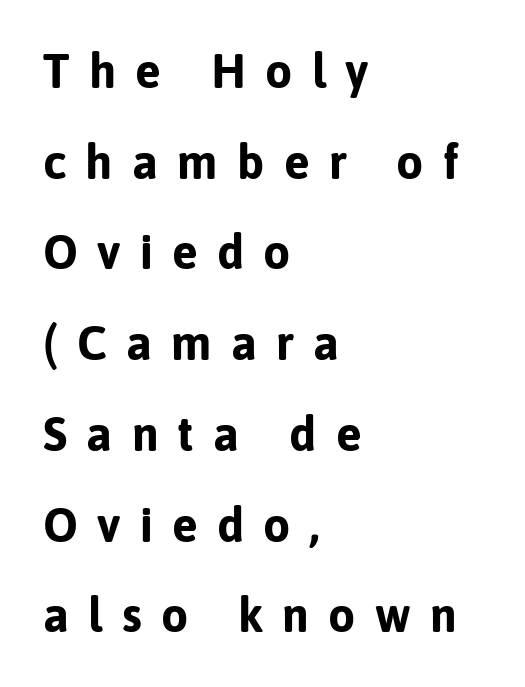
The rendering shows plain stroke endings on the letterforms — a sans-serif design. Does extra space separate the letters? Yes, quite a lot of it. Heavy, bold letterforms. The string is rendered with underlining switched off.
